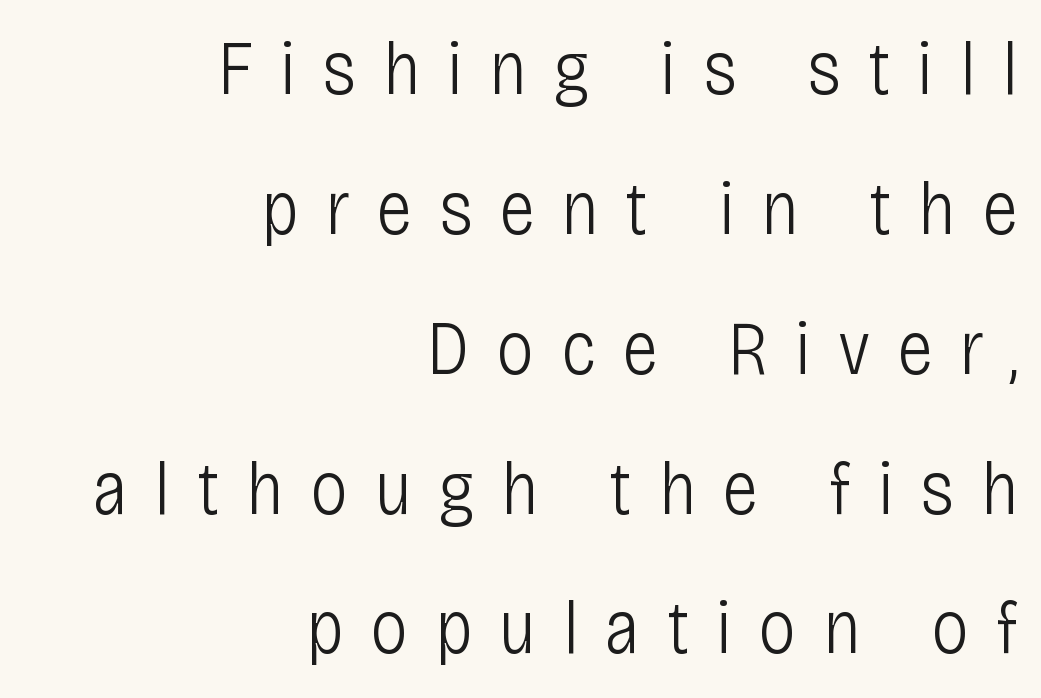
The image shows 76 px light, condensed sans-serif type, upright; set right-aligned, line spacing 1.84x, unusually wide letter spacing (+0.35 em), not underlined; low stroke contrast and a large x-height.
